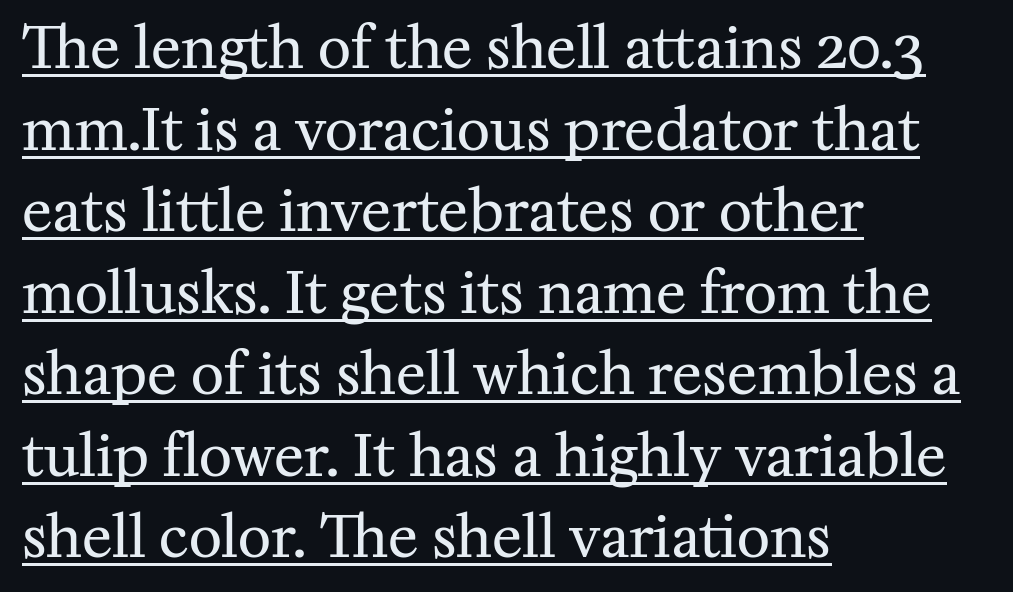
Stroke terminals: seriffed. Normally led — the rows are evenly, conventionally spaced. A quiet, ordinary-to-light weight characterises the typeface. Looks like someone drew a line under every word here. Tracking value appears to be zero — textbook default spacing. Posture: vertical.
